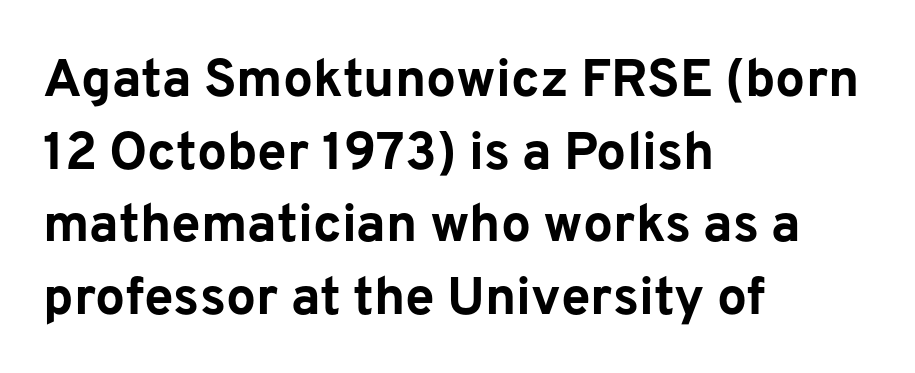
{"serif": "no", "italic": "no", "bold": "yes", "weight": "bold", "width": "normal", "stroke_contrast": "low", "x_height": "medium", "monospaced": "no", "underline": "no", "align": "left", "line_spacing": "normal", "line_spacing_ratio": 1.37, "letter_spacing": "normal", "letter_spacing_em": 0.0, "glyph_px": 53}
